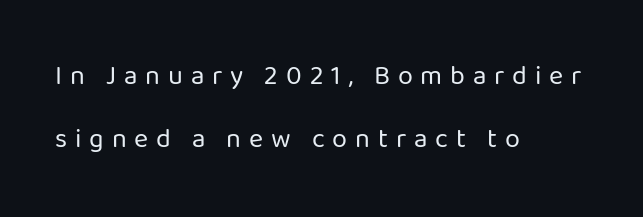
The image shows 27 px text type, upright; set left-aligned, loose line spacing (2.33x), unusually wide letter spacing (+0.29 em), not underlined.
